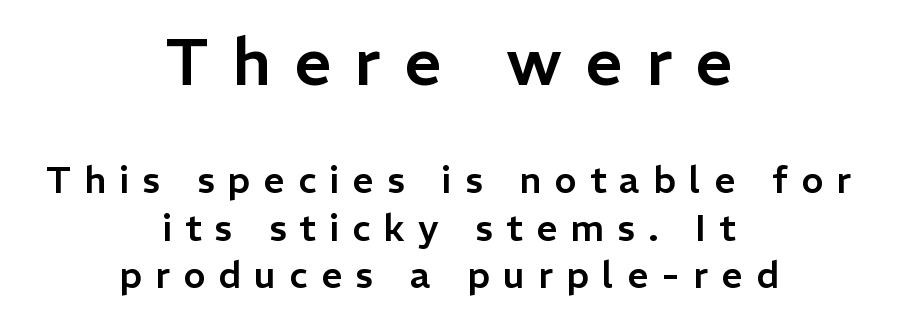
The image shows 65 px sans-serif type, upright; set centered, normal line spacing (1.28x), unusually wide letter spacing (+0.36 em), not underlined; the first (top) block is 1.76x larger; low stroke contrast and a medium x-height.
